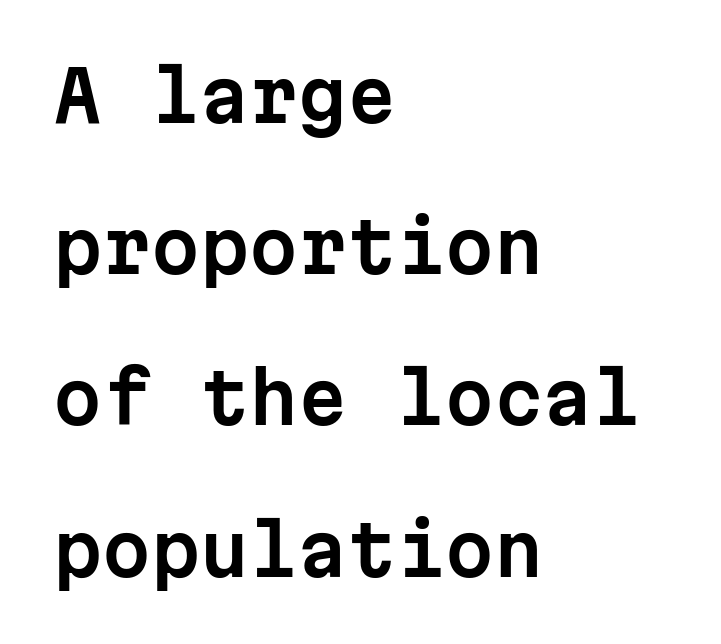
Q: Is the text italic (slanted)? A: No, it is upright.
Q: Is the typeface a serif or a sans-serif typeface? A: Sans-serif.
Q: Is the text underlined? A: No.
Q: How is the paragraph aligned? A: Left-aligned.
Q: Is the spacing between letters normal or unusually wide? A: Normal.
Q: Is the spacing between lines tight, normal or loose? A: Loose.
Q: Width (condensed, normal, or wide)? A: Normal.
Q: Stroke contrast? A: Low.
Q: x-height? A: Medium.
Q: Monospaced? A: Yes.
